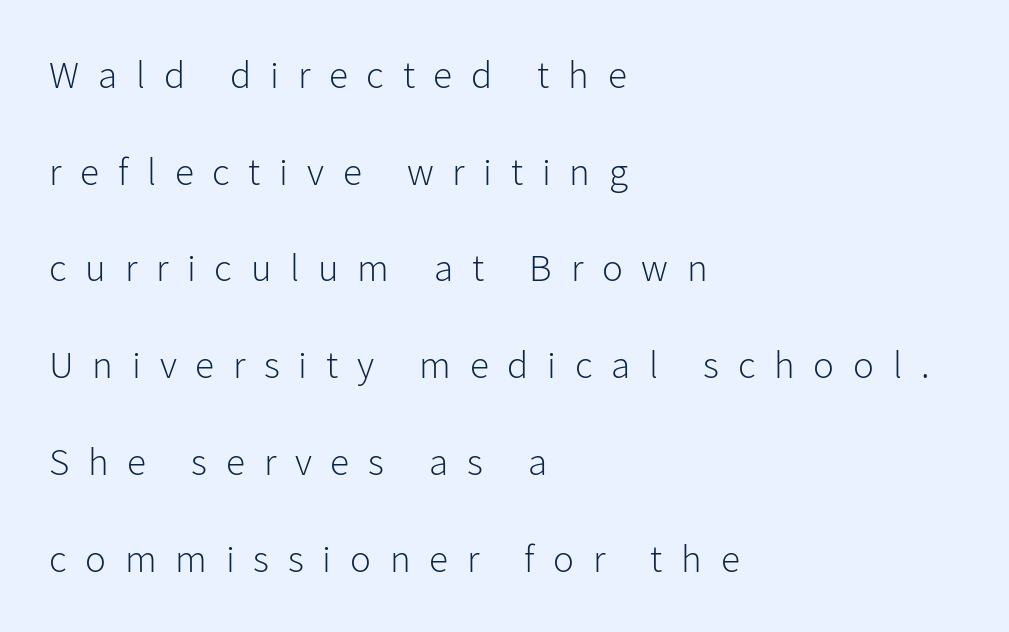
Q: Is the text bold? A: No.
Q: Is the text italic (slanted)? A: No, it is upright.
Q: Is the typeface a serif or a sans-serif typeface? A: Sans-serif.
Q: Is the text underlined? A: No.
Q: How is the paragraph aligned? A: Left-aligned.
Q: Is the spacing between letters normal or unusually wide? A: Unusually wide.
Q: Is the spacing between lines tight, normal or loose? A: Loose.
Q: Width (condensed, normal, or wide)? A: Normal.
Q: Stroke contrast? A: Low.
Q: x-height? A: Medium.
Q: Monospaced? A: No.
